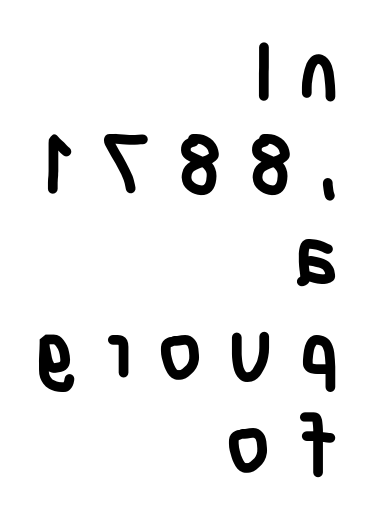
{"serif": "no", "italic": "no", "bold": "yes", "weight": "semibold", "width": "condensed", "stroke_contrast": "low", "x_height": "large", "monospaced": "no", "underline": "no", "align": "right", "line_spacing_ratio": 1.18, "letter_spacing": "wide", "letter_spacing_em": 0.32, "glyph_px": 79}
